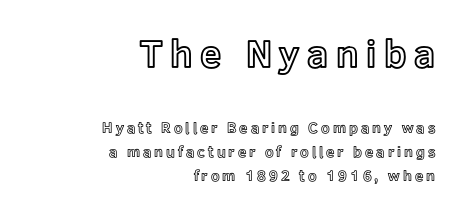
{"italic": "no", "width": "normal", "x_height": "medium", "monospaced": "no", "underline": "no", "align": "right", "line_spacing": "normal", "line_spacing_ratio": 1.58, "letter_spacing": "wide", "letter_spacing_em": 0.2, "larger_block": "first", "size_ratio": 2.53, "glyph_px": 38}
